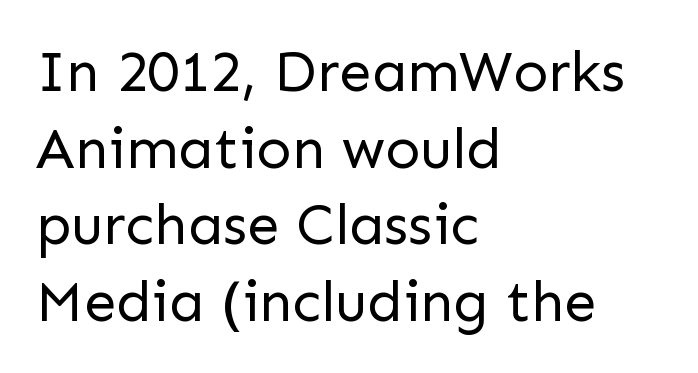
Q: Is the text bold? A: No.
Q: Is the text italic (slanted)? A: No, it is upright.
Q: Is the typeface a serif or a sans-serif typeface? A: Sans-serif.
Q: Is the text underlined? A: No.
Q: How is the paragraph aligned? A: Left-aligned.
Q: Is the spacing between letters normal or unusually wide? A: Normal.
Q: Is the spacing between lines tight, normal or loose? A: Normal.
Q: Width (condensed, normal, or wide)? A: Normal.
Q: Stroke contrast? A: Low.
Q: x-height? A: Medium.
Q: Monospaced? A: No.
